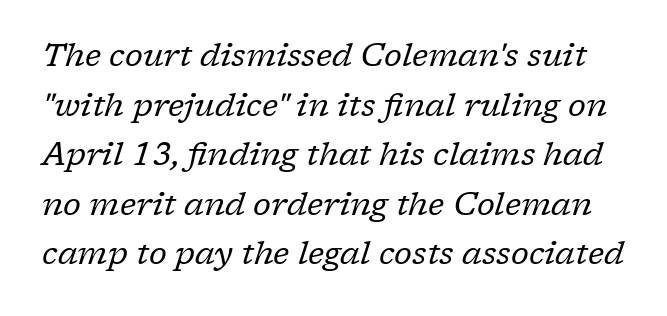
Q: Is the text bold? A: No.
Q: Is the text italic (slanted)? A: Yes, it leans right by about 17 degrees.
Q: Is the typeface a serif or a sans-serif typeface? A: Serif.
Q: Is the text underlined? A: No.
Q: Is the spacing between letters normal or unusually wide? A: Normal.
Q: Is the spacing between lines tight, normal or loose? A: Normal.
Q: Width (condensed, normal, or wide)? A: Normal.
Q: Stroke contrast? A: Low.
Q: x-height? A: Medium.
Q: Monospaced? A: No.
